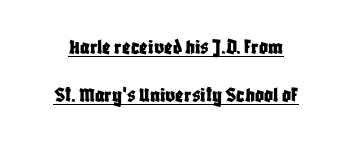
The image shows 22 px text type, upright; set loose line spacing (2.19x), normal letter spacing, underlined.
